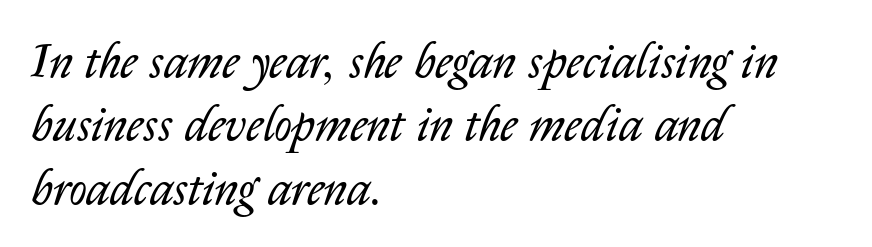
Q: Is the text bold? A: No.
Q: Is the text italic (slanted)? A: Yes, it leans right by about 14 degrees.
Q: Is the text underlined? A: No.
Q: How is the paragraph aligned? A: Left-aligned.
Q: Is the spacing between letters normal or unusually wide? A: Normal.
Q: Is the spacing between lines tight, normal or loose? A: Normal.
Q: Width (condensed, normal, or wide)? A: Normal.
Q: Stroke contrast? A: Low.
Q: x-height? A: Medium.
Q: Monospaced? A: No.
